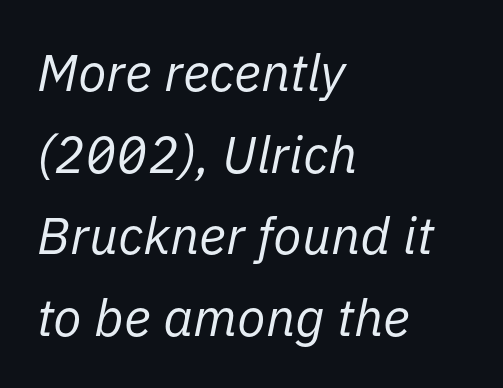
Q: Is the text bold? A: No.
Q: Is the text italic (slanted)? A: Yes, it leans right by about 11 degrees.
Q: Is the text underlined? A: No.
Q: How is the paragraph aligned? A: Left-aligned.
Q: Is the spacing between letters normal or unusually wide? A: Normal.
Q: Is the spacing between lines tight, normal or loose? A: Normal.
Q: Width (condensed, normal, or wide)? A: Normal.
Q: Stroke contrast? A: Low.
Q: x-height? A: Medium.
Q: Monospaced? A: No.
